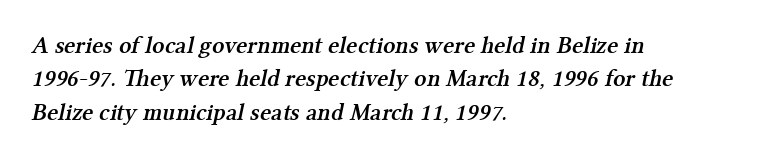
The image shows 24 px text type; set left-aligned, normal line spacing (1.39x), normal letter spacing, not underlined.
